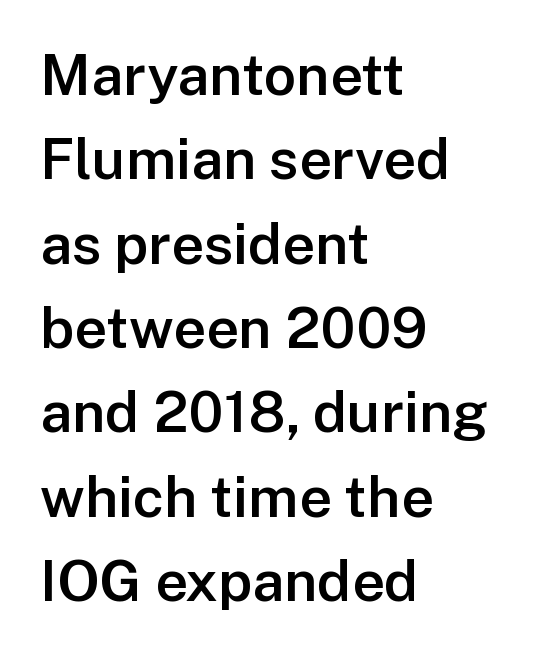
The image shows 57 px semibold sans-serif type, upright; set left-aligned, normal line spacing (1.48x), normal letter spacing, not underlined; low stroke contrast and a medium x-height.
